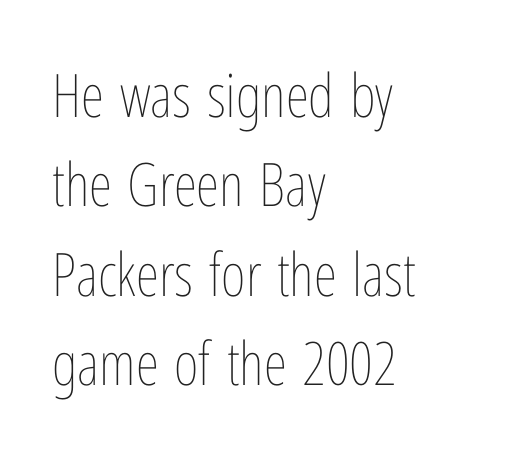
The image shows 60 px thin, condensed type, upright; set left-aligned, normal line spacing (1.49x), normal letter spacing, not underlined; low stroke contrast and a medium x-height.
